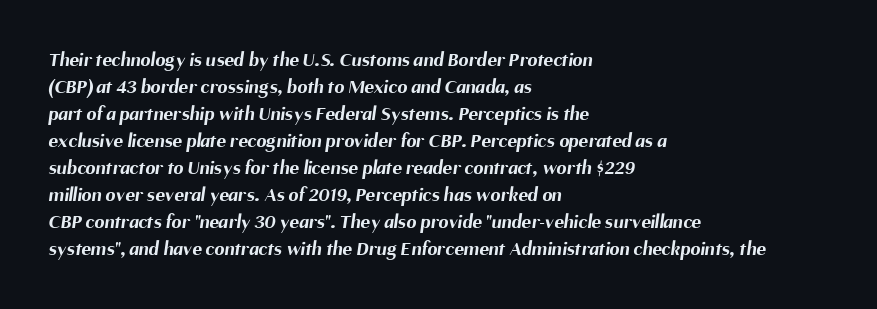
Does the leading feel generous? No, just average. The line texture is even and compact thanks to regular tracking. Typeset ragged right — the left edge is the straight one. Is the type bold? Yes — the strokes are clearly thick and heavy.
